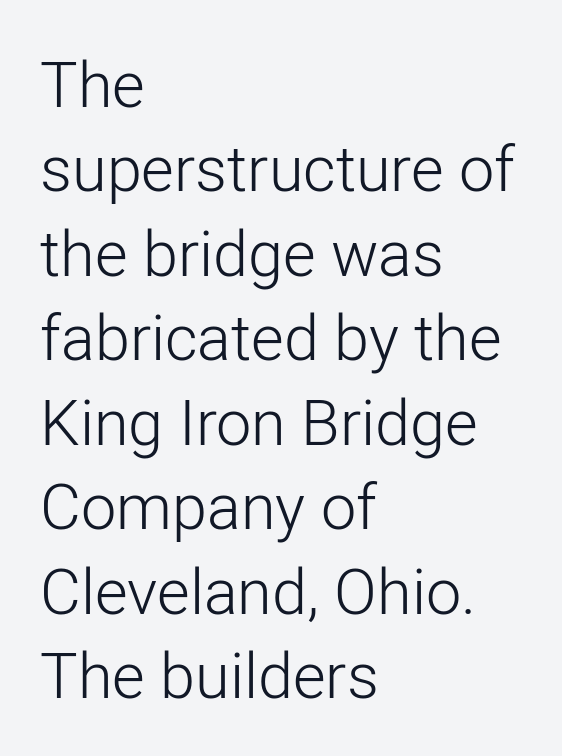
{"serif": "no", "italic": "no", "bold": "no", "weight": "light", "width": "normal", "stroke_contrast": "low", "x_height": "medium", "monospaced": "no", "underline": "no", "align": "left", "line_spacing": "normal", "line_spacing_ratio": 1.34, "letter_spacing": "normal", "letter_spacing_em": 0.0, "glyph_px": 63}
